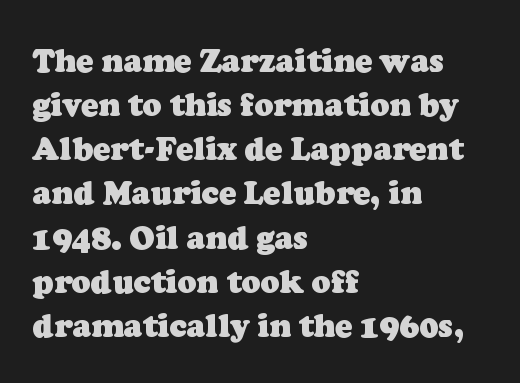
Q: Is the text bold? A: Yes.
Q: Is the typeface a serif or a sans-serif typeface? A: Serif.
Q: Is the text underlined? A: No.
Q: How is the paragraph aligned? A: Left-aligned.
Q: Is the spacing between letters normal or unusually wide? A: Normal.
Q: Is the spacing between lines tight, normal or loose? A: Normal.
Q: Width (condensed, normal, or wide)? A: Normal.
Q: Stroke contrast? A: Low.
Q: x-height? A: Medium.
Q: Monospaced? A: No.
